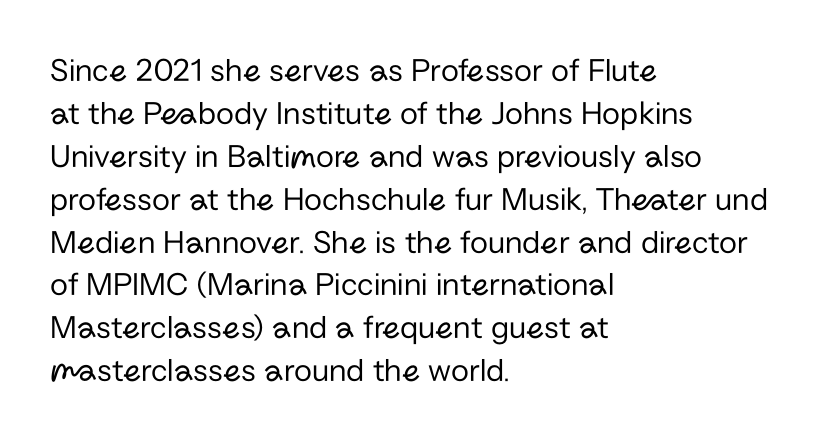
{"serif": "no", "italic": "no", "bold": "no", "weight": "regular", "width": "normal", "stroke_contrast": "low", "x_height": "medium", "monospaced": "no", "underline": "no", "align": "left", "line_spacing": "normal", "line_spacing_ratio": 1.3, "letter_spacing": "normal", "letter_spacing_em": 0.0, "glyph_px": 33}
